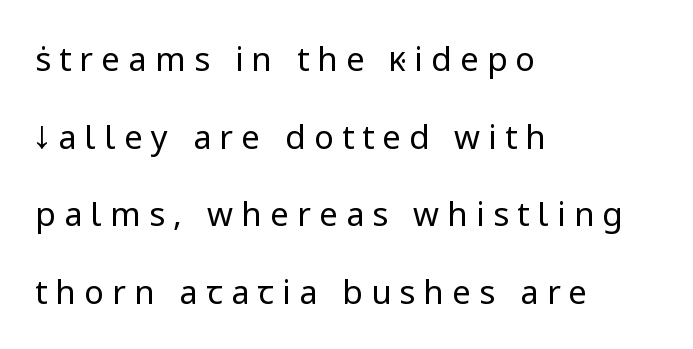
Q: Is the text bold? A: No.
Q: Is the text italic (slanted)? A: No, it is upright.
Q: Is the typeface a serif or a sans-serif typeface? A: Sans-serif.
Q: Is the text underlined? A: No.
Q: How is the paragraph aligned? A: Left-aligned.
Q: Is the spacing between letters normal or unusually wide? A: Unusually wide.
Q: Is the spacing between lines tight, normal or loose? A: Loose.
Q: Width (condensed, normal, or wide)? A: Normal.
Q: Stroke contrast? A: Low.
Q: x-height? A: Medium.
Q: Monospaced? A: No.
